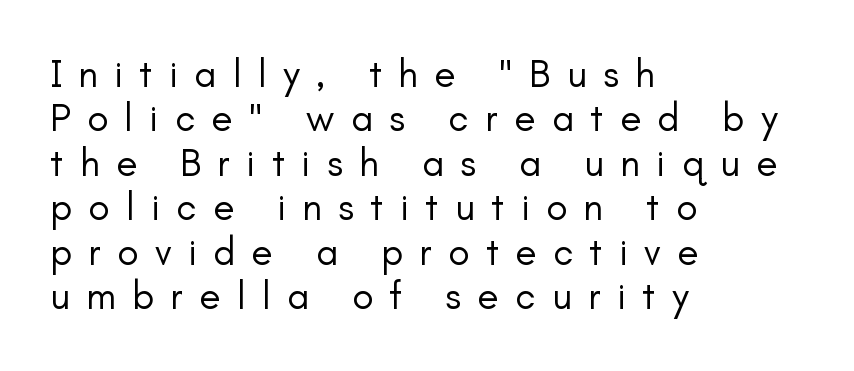
The image shows 39 px regular-weight sans-serif type, upright; set left-aligned, tight line spacing (1.14x), unusually wide letter spacing (+0.42 em), not underlined; low stroke contrast and a small x-height.
